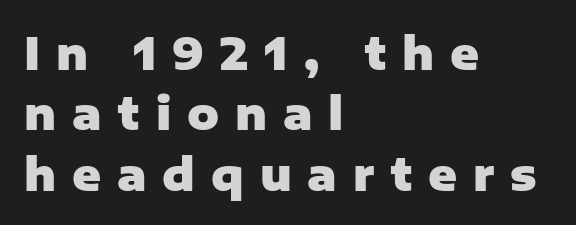
{"serif": "no", "italic": "no", "bold": "yes", "weight": "heavy", "width": "normal", "stroke_contrast": "low", "x_height": "medium", "monospaced": "no", "underline": "no", "align": "left", "line_spacing": "normal", "line_spacing_ratio": 1.37, "letter_spacing": "wide", "letter_spacing_em": 0.36, "glyph_px": 44}
